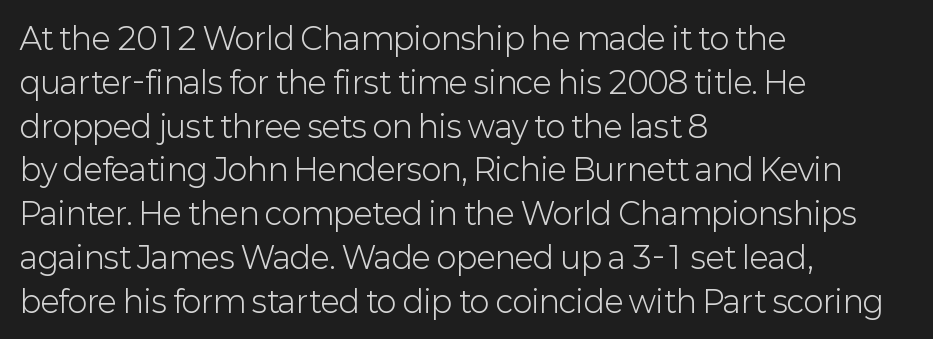
{"serif": "no", "italic": "no", "bold": "no", "weight": "light", "width": "normal", "stroke_contrast": "low", "x_height": "medium", "monospaced": "no", "underline": "no", "align": "left", "line_spacing": "normal", "line_spacing_ratio": 1.46, "letter_spacing": "normal", "letter_spacing_em": 0.0, "glyph_px": 30}
